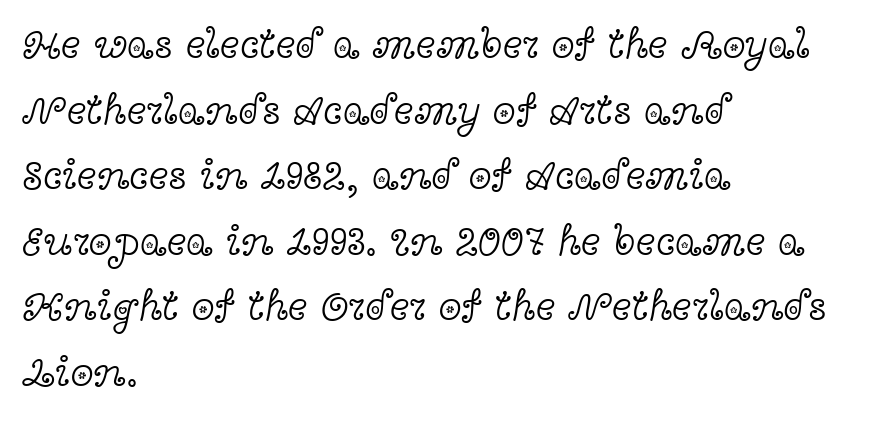
Tracking here is standard; glyphs follow each other at the usual distance. The vertical gap from one line to the next is medium. Rendered with straight, roman letterforms. The typeface chosen for these lines features serifs.
